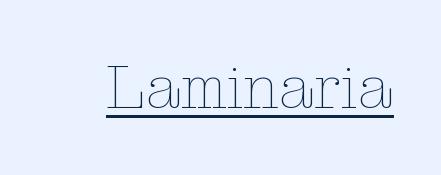
Q: Is the text bold? A: No.
Q: Is the text italic (slanted)? A: No, it is upright.
Q: Is the text underlined? A: Yes.
Q: Is the spacing between letters normal or unusually wide? A: Normal.
Q: Width (condensed, normal, or wide)? A: Normal.
Q: Stroke contrast? A: Low.
Q: x-height? A: Medium.
Q: Monospaced? A: No.
